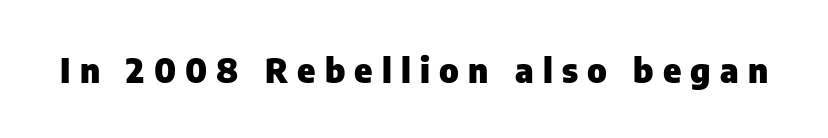
The rendering uses natural spacing where letterforms have individual widths. Weight: bold. Check where the strokes stop: nothing finishes them off — pure sans. No word sits above an underline.
